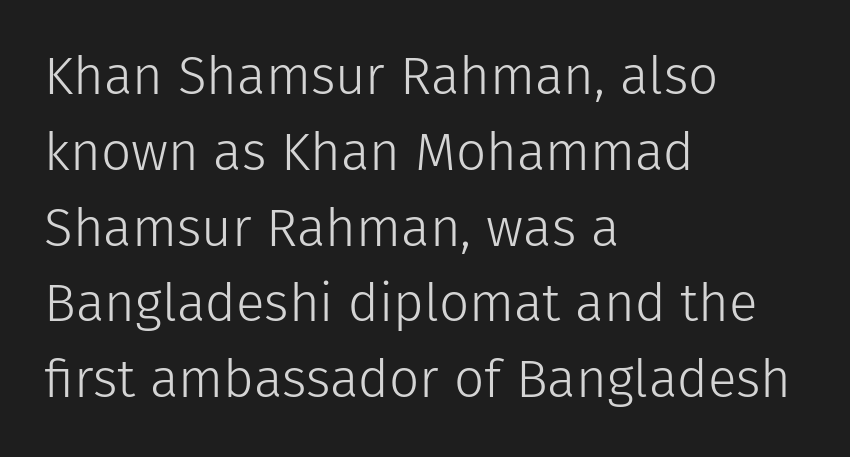
{"serif": "no", "italic": "no", "bold": "no", "weight": "light", "width": "normal", "stroke_contrast": "low", "x_height": "medium", "monospaced": "no", "underline": "no", "align": "left", "line_spacing": "normal", "line_spacing_ratio": 1.43, "letter_spacing": "normal", "letter_spacing_em": 0.0, "glyph_px": 53}
